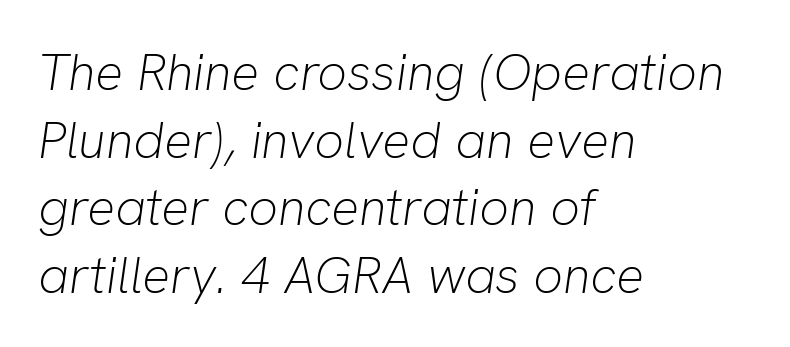
One-word summary of the alignment: left. Tall strokes in this sample are angled rather than plumb. Look at the tracking — it's just the regular setting, nothing added. Bare-footed words on every line.
